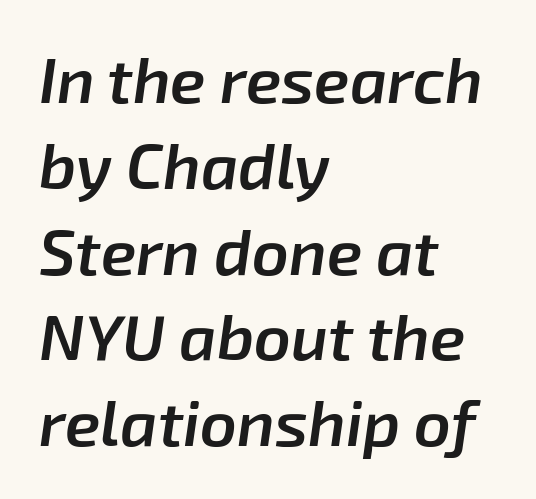
{"italic": "yes", "lean": "right", "slant_degrees": 8, "bold": "semi", "weight": "semibold", "width": "normal", "stroke_contrast": "low", "x_height": "medium", "monospaced": "no", "underline": "no", "align": "left", "line_spacing": "normal", "line_spacing_ratio": 1.34, "letter_spacing": "normal", "letter_spacing_em": 0.0, "glyph_px": 64}
